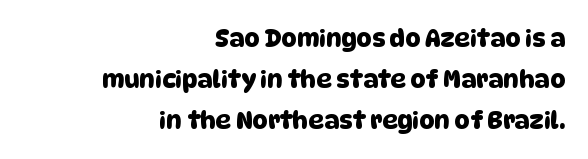
{"underline": "no", "align": "right", "line_spacing_ratio": 1.71, "letter_spacing": "normal", "letter_spacing_em": 0.0, "glyph_px": 24}
